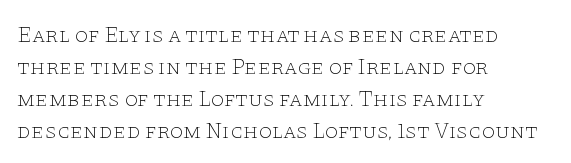
Q: Is the text bold? A: No.
Q: Is the text italic (slanted)? A: No, it is upright.
Q: Is the text underlined? A: No.
Q: How is the paragraph aligned? A: Left-aligned.
Q: Is the spacing between letters normal or unusually wide? A: Normal.
Q: Is the spacing between lines tight, normal or loose? A: Normal.
